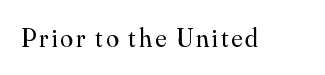
Q: Is the text bold? A: No.
Q: Is the text italic (slanted)? A: No, it is upright.
Q: Is the text underlined? A: No.
